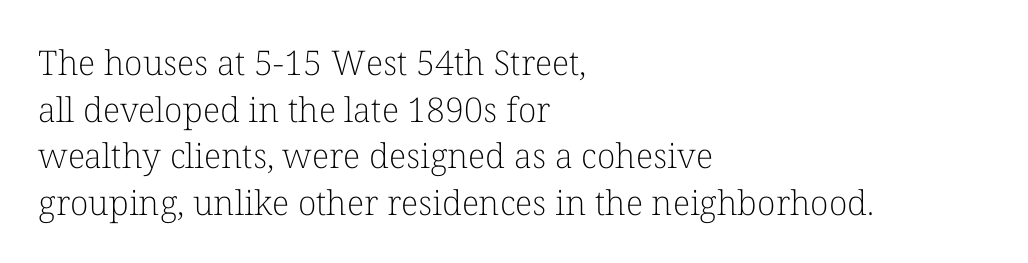
Q: Is the text bold? A: No.
Q: Is the text italic (slanted)? A: No, it is upright.
Q: Is the typeface a serif or a sans-serif typeface? A: Serif.
Q: Is the text underlined? A: No.
Q: How is the paragraph aligned? A: Left-aligned.
Q: Is the spacing between letters normal or unusually wide? A: Normal.
Q: Is the spacing between lines tight, normal or loose? A: Normal.
Q: Width (condensed, normal, or wide)? A: Normal.
Q: Stroke contrast? A: Low.
Q: x-height? A: Medium.
Q: Monospaced? A: No.
